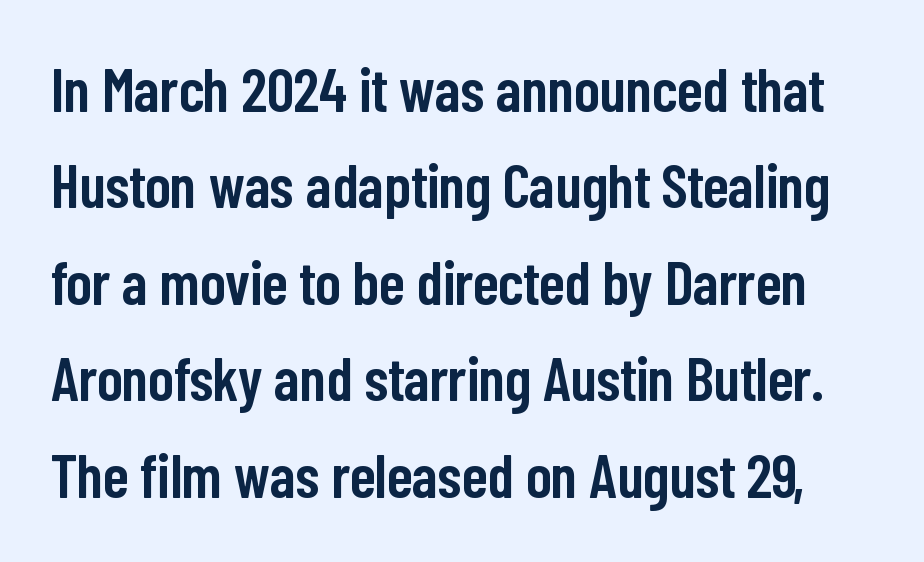
Q: Is the text bold? A: Semi-bold.
Q: Is the text italic (slanted)? A: No, it is upright.
Q: Is the typeface a serif or a sans-serif typeface? A: Sans-serif.
Q: Is the text underlined? A: No.
Q: Is the spacing between letters normal or unusually wide? A: Normal.
Q: Is the spacing between lines tight, normal or loose? A: Normal.
Q: Width (condensed, normal, or wide)? A: Condensed.
Q: Stroke contrast? A: Low.
Q: x-height? A: Medium.
Q: Monospaced? A: No.
